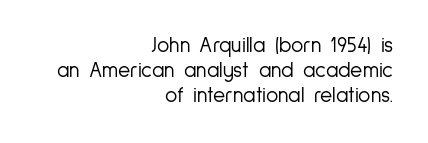
{"italic": "no", "bold": "no", "underline": "no", "align": "right", "line_spacing_ratio": 1.2, "letter_spacing": "normal", "letter_spacing_em": 0.0, "glyph_px": 21}
